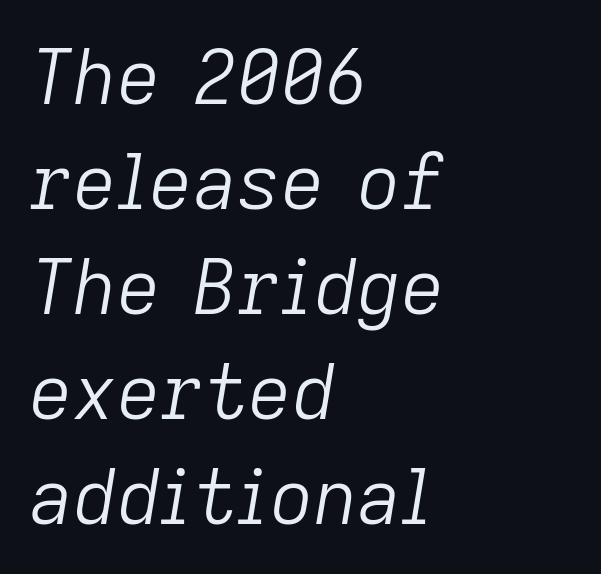
Q: Is the text bold? A: No.
Q: Is the text italic (slanted)? A: Yes, it leans right by about 9 degrees.
Q: Is the text underlined? A: No.
Q: How is the paragraph aligned? A: Left-aligned.
Q: Is the spacing between letters normal or unusually wide? A: Normal.
Q: Is the spacing between lines tight, normal or loose? A: Normal.
Q: Width (condensed, normal, or wide)? A: Normal.
Q: Stroke contrast? A: Low.
Q: x-height? A: Medium.
Q: Monospaced? A: No.
